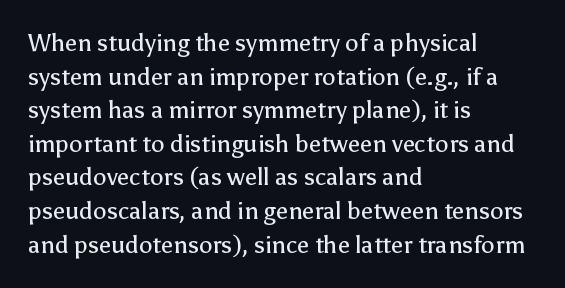
Does the copy run flush right? No — it runs flush left. Does extra space separate the letters? No, they use regular spacing. The letters look calm and open, with moderate or lighter stems. Beneath every word, the page is bare. Normally led — the rows are evenly, conventionally spaced.
